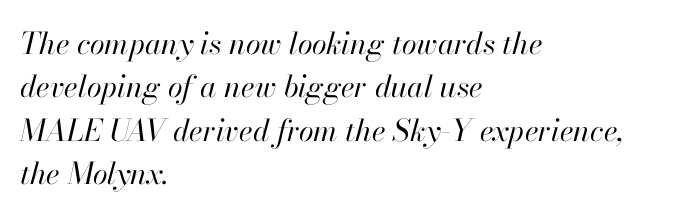
{"italic": "yes", "lean": "right", "slant_degrees": 13, "bold": "no", "weight": "regular", "width": "normal", "stroke_contrast": "high", "x_height": "small", "monospaced": "no", "underline": "no", "align": "left", "line_spacing": "normal", "line_spacing_ratio": 1.45, "letter_spacing": "normal", "letter_spacing_em": 0.0, "glyph_px": 30}
